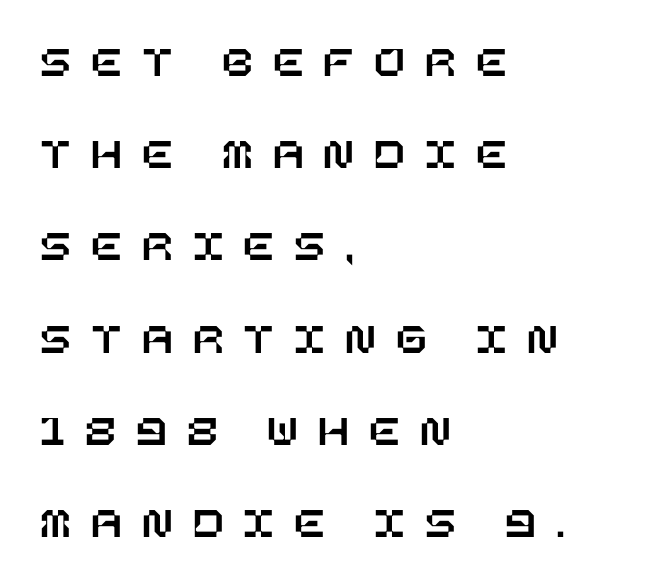
Q: Is the text italic (slanted)? A: No, it is upright.
Q: Is the text underlined? A: No.
Q: How is the paragraph aligned? A: Left-aligned.
Q: Is the spacing between letters normal or unusually wide? A: Unusually wide.
Q: Is the spacing between lines tight, normal or loose? A: Loose.
Q: Width (condensed, normal, or wide)? A: Normal.
Q: Stroke contrast? A: Low.
Q: x-height? A: Large.
